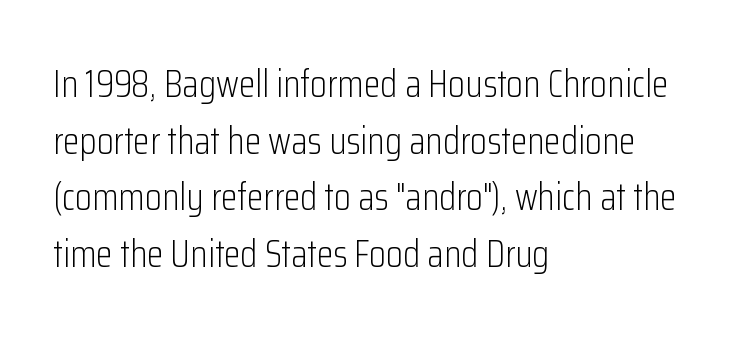
Each row of text sits above clean, open space. It's the straight-up-and-down kind of type. Does the copy run flush right? No — it runs flush left. A sans-serif font was chosen for this passage. On a weight scale, this lands at 450 or below. You could call the tracking neutral — neither tight nor loose.
